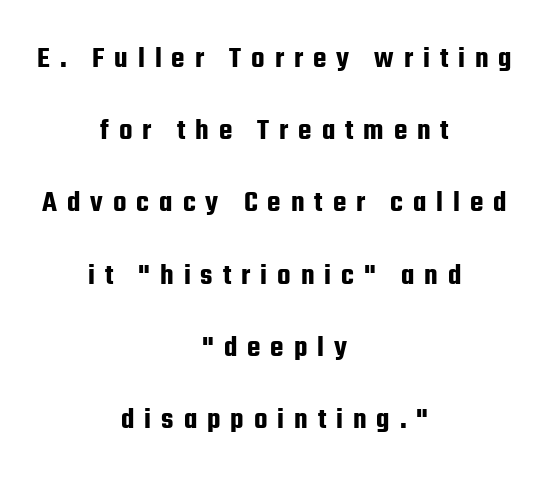
Q: Is the text italic (slanted)? A: No, it is upright.
Q: Is the typeface a serif or a sans-serif typeface? A: Sans-serif.
Q: Is the text underlined? A: No.
Q: How is the paragraph aligned? A: Centered.
Q: Is the spacing between letters normal or unusually wide? A: Unusually wide.
Q: Is the spacing between lines tight, normal or loose? A: Loose.
Q: Width (condensed, normal, or wide)? A: Condensed.
Q: Stroke contrast? A: Low.
Q: x-height? A: Medium.
Q: Monospaced? A: No.
